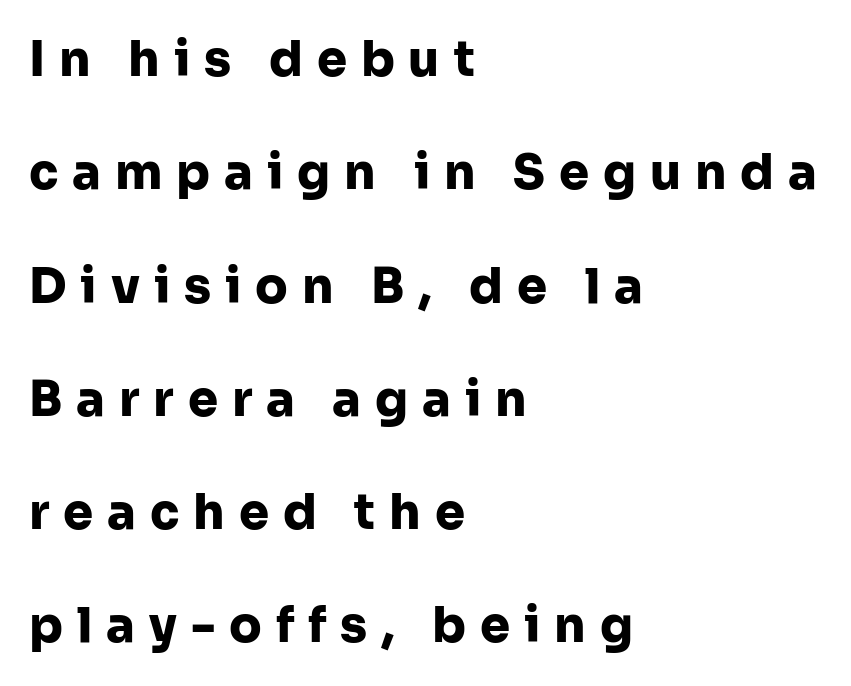
Q: Is the text bold? A: Yes.
Q: Is the text italic (slanted)? A: No, it is upright.
Q: Is the typeface a serif or a sans-serif typeface? A: Sans-serif.
Q: Is the text underlined? A: No.
Q: How is the paragraph aligned? A: Left-aligned.
Q: Is the spacing between letters normal or unusually wide? A: Unusually wide.
Q: Is the spacing between lines tight, normal or loose? A: Loose.
Q: Width (condensed, normal, or wide)? A: Normal.
Q: Stroke contrast? A: Low.
Q: x-height? A: Medium.
Q: Monospaced? A: No.
